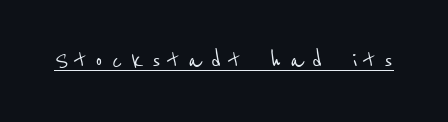
Q: Is the typeface a serif or a sans-serif typeface? A: Sans-serif.
Q: Is the text underlined? A: Yes.
Q: Is the spacing between letters normal or unusually wide? A: Unusually wide.
Q: Width (condensed, normal, or wide)? A: Condensed.
Q: Stroke contrast? A: Low.
Q: x-height? A: Medium.
Q: Monospaced? A: No.
